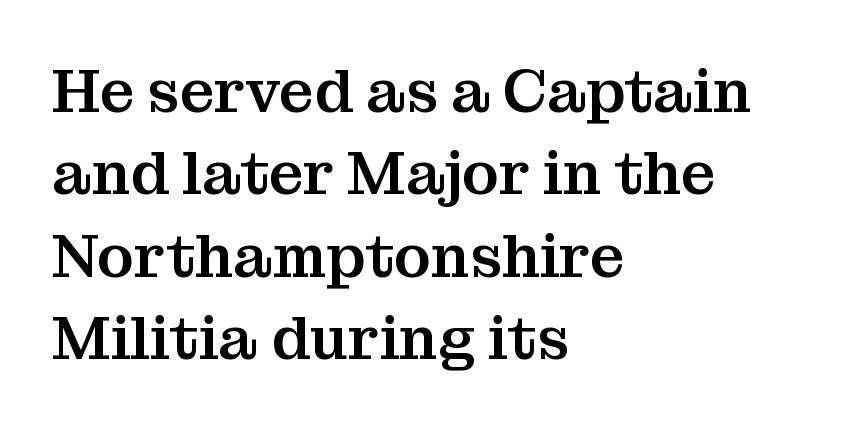
{"serif": "yes", "italic": "no", "width": "normal", "stroke_contrast": "medium", "x_height": "medium", "monospaced": "no", "underline": "no", "align": "left", "line_spacing": "normal", "line_spacing_ratio": 1.35, "letter_spacing": "normal", "letter_spacing_em": 0.0, "glyph_px": 61}
